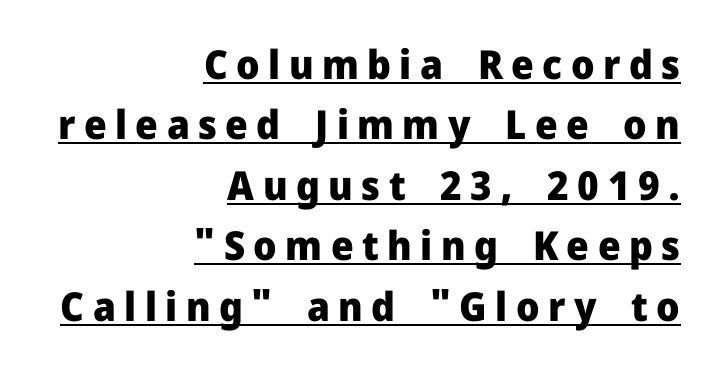
Q: Is the text bold? A: Yes.
Q: Is the text italic (slanted)? A: No, it is upright.
Q: Is the typeface a serif or a sans-serif typeface? A: Sans-serif.
Q: Is the text underlined? A: Yes.
Q: How is the paragraph aligned? A: Right-aligned.
Q: Is the spacing between letters normal or unusually wide? A: Unusually wide.
Q: Is the spacing between lines tight, normal or loose? A: Normal.
Q: Width (condensed, normal, or wide)? A: Normal.
Q: Stroke contrast? A: Low.
Q: x-height? A: Medium.
Q: Monospaced? A: No.
